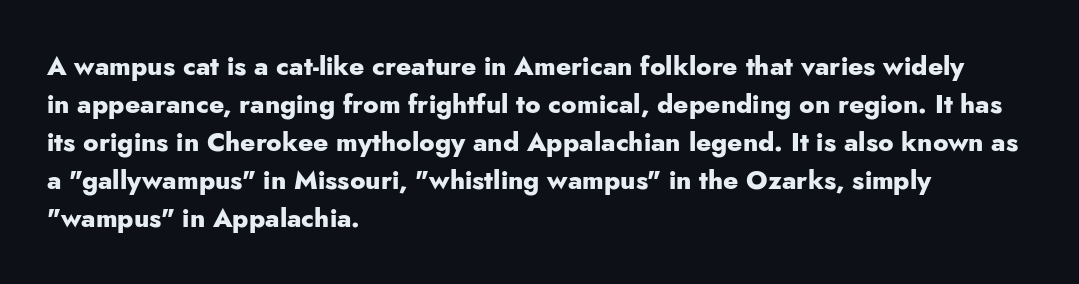
{"italic": "no", "bold": "yes", "underline": "no", "align": "left", "line_spacing": "normal", "line_spacing_ratio": 1.46, "letter_spacing": "normal", "letter_spacing_em": 0.0, "glyph_px": 26}
